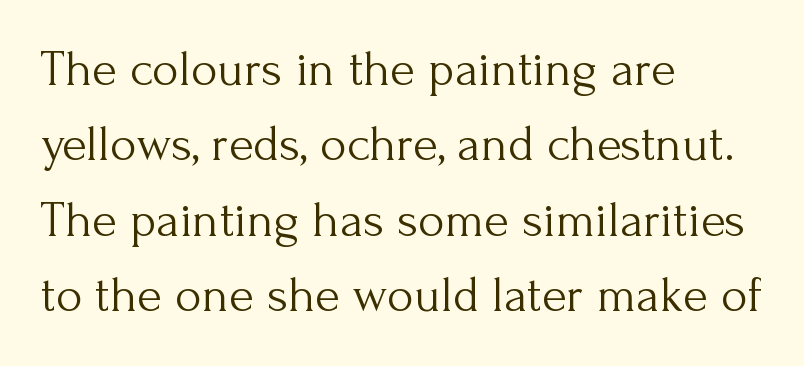
The typeface has the unassuming heft of standard copy or less. Type style note: has serifs. Does extra space separate the letters? No, they use regular spacing. Casual observation: everything's shoved over to the left. Each letter keeps its own natural width here, so spacing adapts to shape. Posture: straight, roman, zero tilt.
